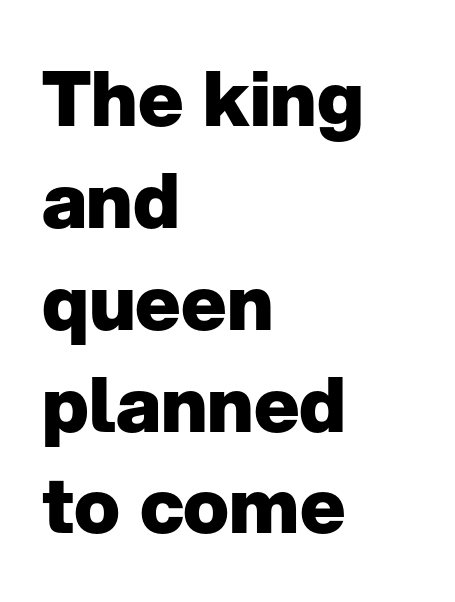
Q: Is the text bold? A: Yes.
Q: Is the text italic (slanted)? A: No, it is upright.
Q: Is the typeface a serif or a sans-serif typeface? A: Sans-serif.
Q: Is the text underlined? A: No.
Q: How is the paragraph aligned? A: Left-aligned.
Q: Is the spacing between letters normal or unusually wide? A: Normal.
Q: Is the spacing between lines tight, normal or loose? A: Normal.
Q: Width (condensed, normal, or wide)? A: Normal.
Q: Stroke contrast? A: Low.
Q: x-height? A: Medium.
Q: Monospaced? A: No.
